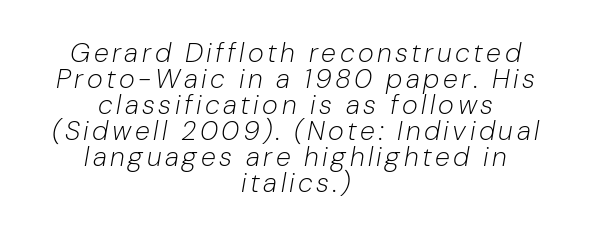
The gap between lines stays unmarked. Short and long lines alike share a common midpoint. Emphasis-style slanted type is in use. The characters are drawn with everyday or finer stroke widths. Honestly, the rows look squashed on top of each other.
